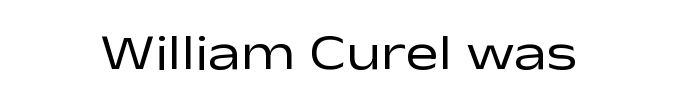
{"serif": "no", "italic": "no", "bold": "no", "weight": "regular", "width": "wide", "stroke_contrast": "low", "x_height": "medium", "monospaced": "no", "underline": "no", "letter_spacing": "normal", "letter_spacing_em": 0.0, "glyph_px": 50}
